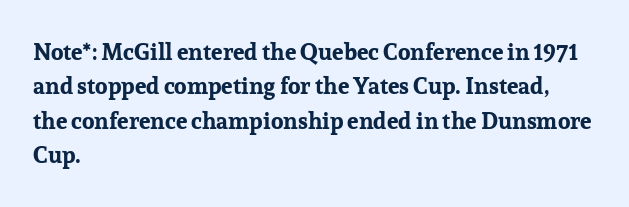
The image shows 23 px bold type, upright; set left-aligned, normal line spacing (1.5x), normal letter spacing, not underlined.
